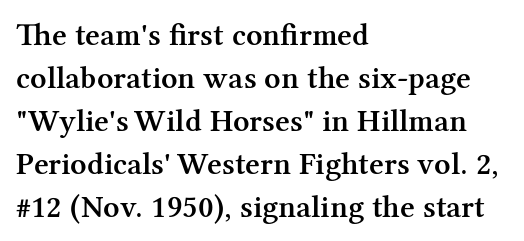
{"serif": "yes", "italic": "no", "bold": "semi", "weight": "semibold", "width": "normal", "stroke_contrast": "medium", "x_height": "medium", "monospaced": "no", "underline": "no", "align": "left", "line_spacing": "normal", "line_spacing_ratio": 1.34, "letter_spacing": "normal", "letter_spacing_em": 0.0, "glyph_px": 32}
